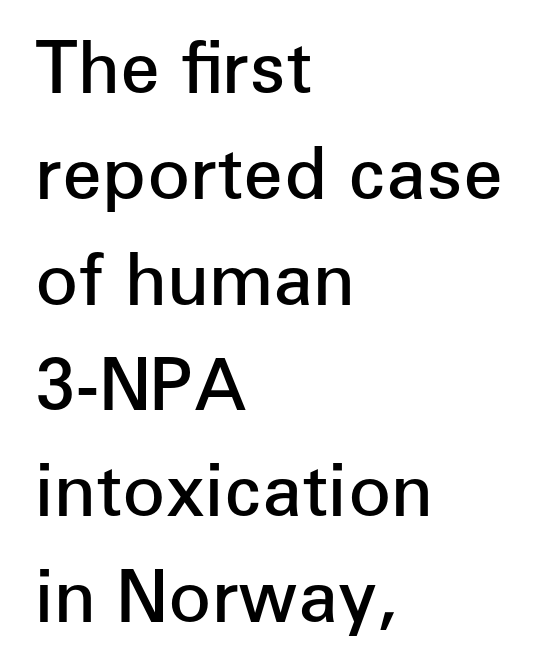
The image shows 71 px semibold sans-serif type, upright; set left-aligned, normal line spacing (1.49x), normal letter spacing, not underlined; low stroke contrast and a medium x-height.
